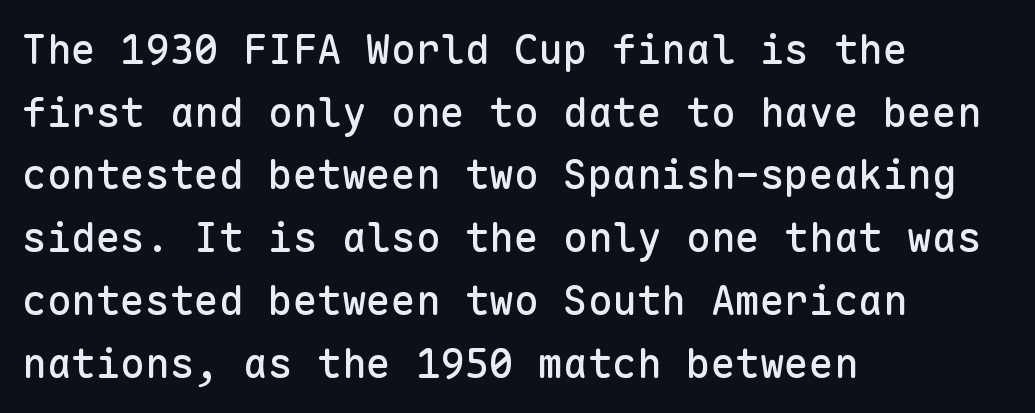
Alignment: flush left. Nobody touched the tracking dial on this one. Italic: no, the glyphs are upright roman. Underlining? Definitely not there. The characters display no serif detailing; their extremities are plain. Baseline-to-baseline distance is the conventional proportion of letter height.
